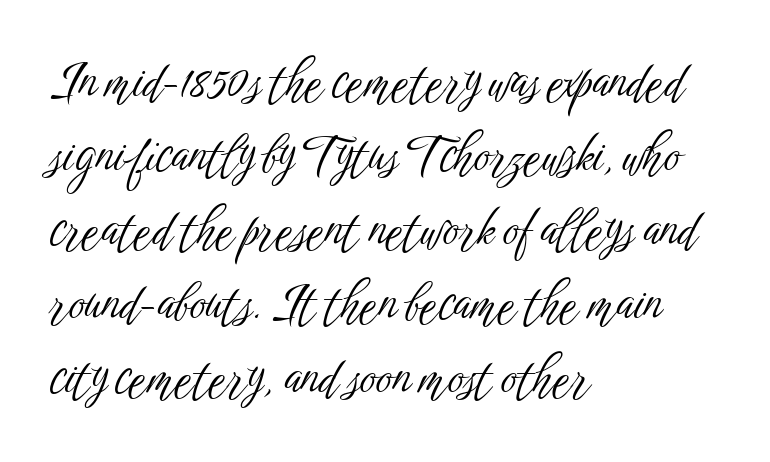
Q: Is the text bold? A: No.
Q: Is the text italic (slanted)? A: Yes.
Q: Is the typeface a serif or a sans-serif typeface? A: Sans-serif.
Q: Is the text underlined? A: No.
Q: How is the paragraph aligned? A: Left-aligned.
Q: Is the spacing between letters normal or unusually wide? A: Normal.
Q: Is the spacing between lines tight, normal or loose? A: Normal.
Q: Width (condensed, normal, or wide)? A: Condensed.
Q: Stroke contrast? A: Low.
Q: x-height? A: Medium.
Q: Monospaced? A: No.
